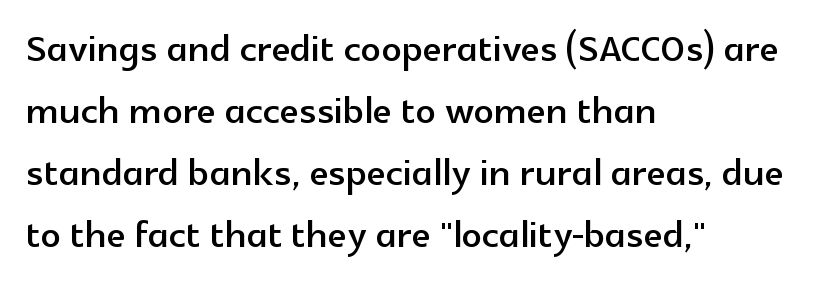
{"serif": "no", "italic": "no", "width": "normal", "x_height": "medium", "monospaced": "no", "underline": "no", "align": "left", "line_spacing_ratio": 1.24, "letter_spacing": "normal", "letter_spacing_em": 0.0, "glyph_px": 50}
